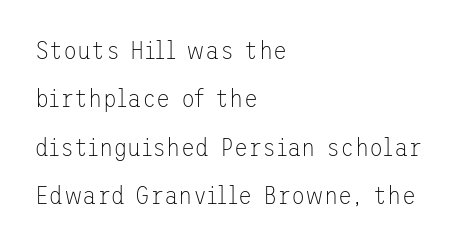
Q: Is the text bold? A: No.
Q: Is the text italic (slanted)? A: No, it is upright.
Q: Is the text underlined? A: No.
Q: How is the paragraph aligned? A: Left-aligned.
Q: Is the spacing between letters normal or unusually wide? A: Normal.
